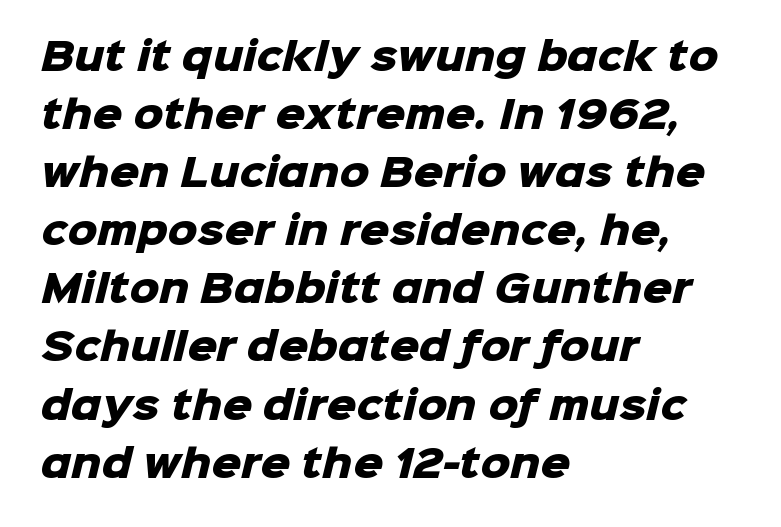
The face used here is proportionally spaced, like ordinary book or web type. In terms of letterspacing, this is plain default setting. Each letter's strokes conclude bluntly, with no projecting serifs. Quick note: underline off. As a designer I'd log this as weight 700, bold. The paragraph has a hard left edge and a soft right edge.
